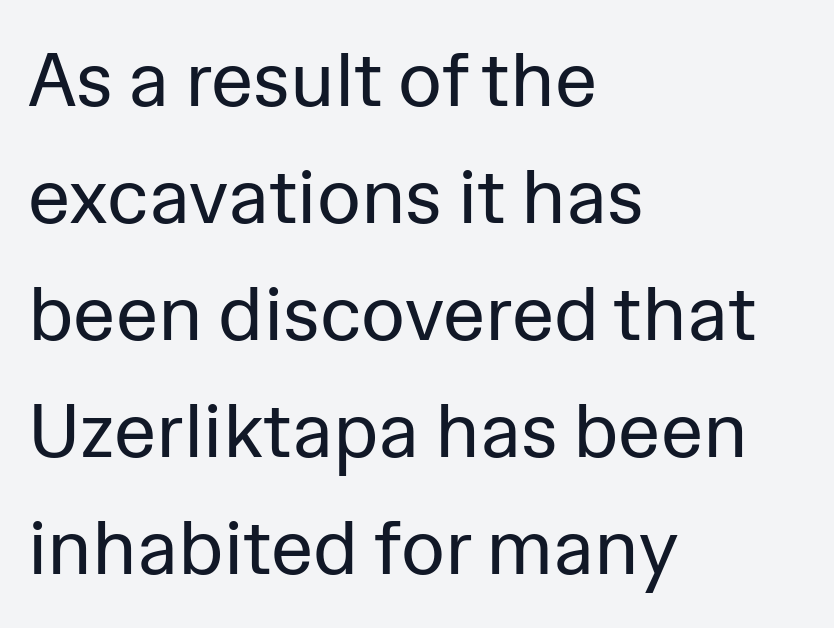
Q: Is the text bold? A: No.
Q: Is the text italic (slanted)? A: No, it is upright.
Q: Is the typeface a serif or a sans-serif typeface? A: Sans-serif.
Q: Is the text underlined? A: No.
Q: How is the paragraph aligned? A: Left-aligned.
Q: Is the spacing between letters normal or unusually wide? A: Normal.
Q: Is the spacing between lines tight, normal or loose? A: Normal.
Q: Width (condensed, normal, or wide)? A: Normal.
Q: Stroke contrast? A: Low.
Q: x-height? A: Medium.
Q: Monospaced? A: No.
